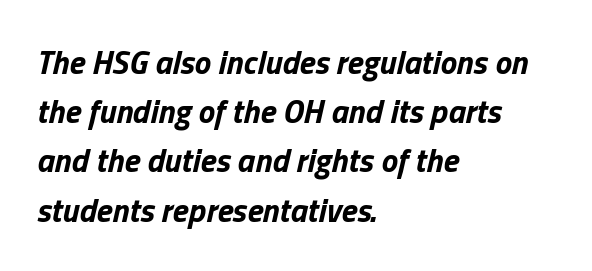
The letters sit at their default tracking, neither squeezed nor spread. Each letter keeps its own natural width here, so spacing adapts to shape. Typesetter's note: full bold, strokes at maximum text heaviness. These lines were composed using italics. Clear beneath every line of the passage. Interline gaps are of average width in this sample.
